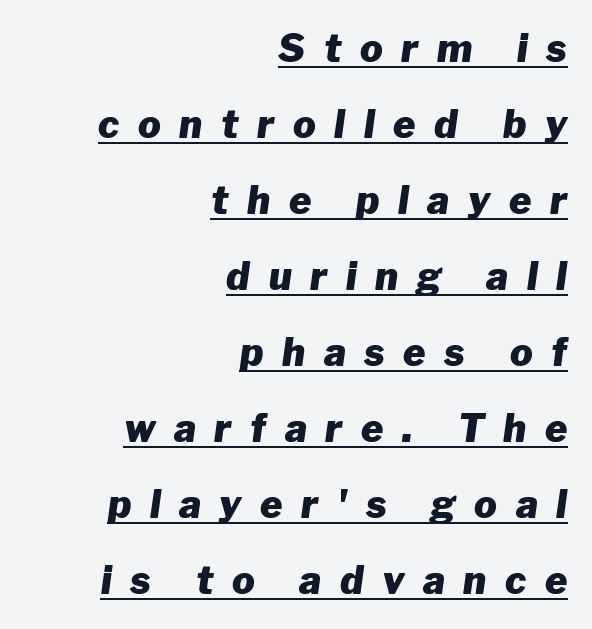
Q: Is the text bold? A: Yes.
Q: Is the text italic (slanted)? A: Yes, it leans right by about 8 degrees.
Q: Is the text underlined? A: Yes.
Q: How is the paragraph aligned? A: Right-aligned.
Q: Is the spacing between letters normal or unusually wide? A: Unusually wide.
Q: Is the spacing between lines tight, normal or loose? A: Loose.
Q: Width (condensed, normal, or wide)? A: Normal.
Q: Stroke contrast? A: Low.
Q: x-height? A: Medium.
Q: Monospaced? A: No.
